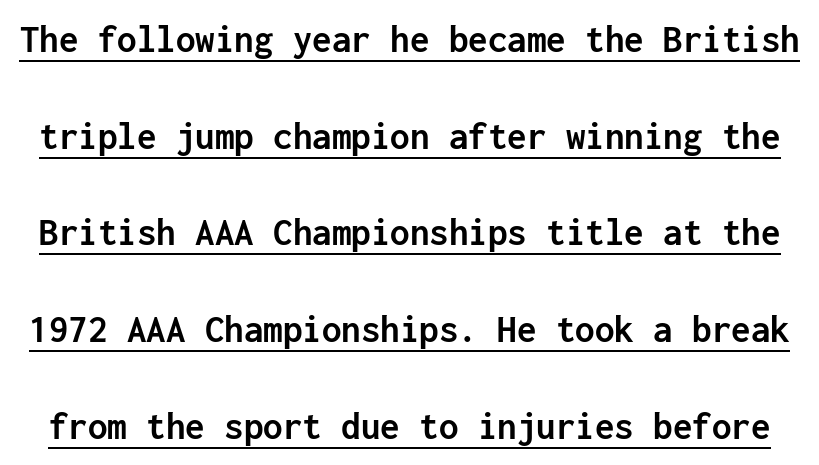
Q: Is the text bold? A: Yes.
Q: Is the text italic (slanted)? A: No, it is upright.
Q: Is the typeface a serif or a sans-serif typeface? A: Sans-serif.
Q: Is the text underlined? A: Yes.
Q: Is the spacing between letters normal or unusually wide? A: Normal.
Q: Is the spacing between lines tight, normal or loose? A: Loose.
Q: Width (condensed, normal, or wide)? A: Normal.
Q: Stroke contrast? A: Low.
Q: x-height? A: Medium.
Q: Monospaced? A: Yes.
